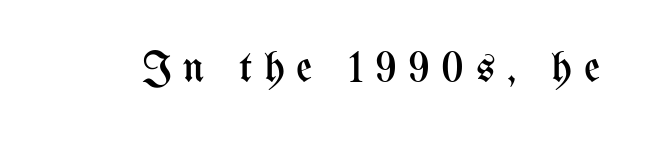
The image shows 44 px regular-weight, condensed type, upright; set unusually wide letter spacing (+0.26 em), not underlined; medium stroke contrast and a medium x-height.
